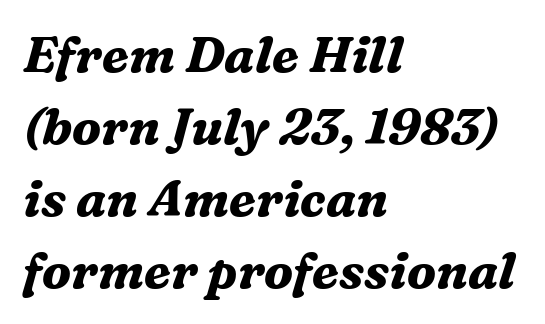
In terms of leading, this rendering sits right in the middle. The face used here is rendered with its standard letterfit. Designer's note — italics engaged. These lines are set flush left with a ragged right edge. Honestly, there is no underline to notice here at all. Character widths vary here, with narrow letters taking less room than wide ones.
